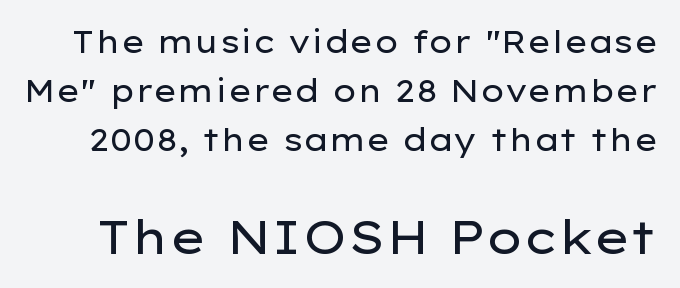
Does the leading feel generous? No, just average. A light-to-regular cut is what we see here. Ascenders rise straight up at ninety degrees. Bigger letters appear in the bottom chunk; the top chunk is reduced.
